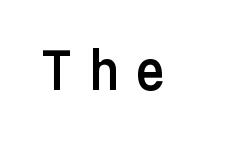
{"serif": "no", "italic": "no", "width": "normal", "stroke_contrast": "low", "x_height": "medium", "underline": "no", "letter_spacing": "wide", "letter_spacing_em": 0.3, "glyph_px": 49}
